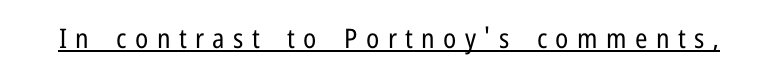
Q: Is the text bold? A: No.
Q: Is the text italic (slanted)? A: No, it is upright.
Q: Is the text underlined? A: Yes.
Q: Is the spacing between letters normal or unusually wide? A: Unusually wide.
